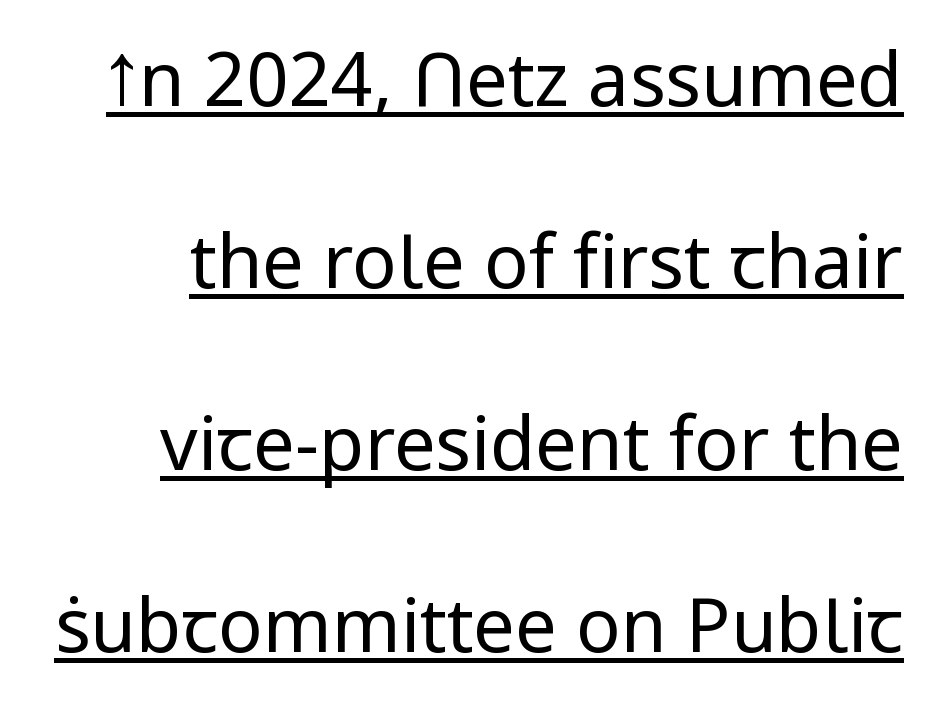
{"serif": "no", "italic": "no", "bold": "no", "weight": "regular", "width": "normal", "stroke_contrast": "low", "x_height": "medium", "monospaced": "no", "underline": "yes", "align": "right", "line_spacing": "loose", "line_spacing_ratio": 2.46, "letter_spacing": "normal", "letter_spacing_em": 0.0, "glyph_px": 74}
